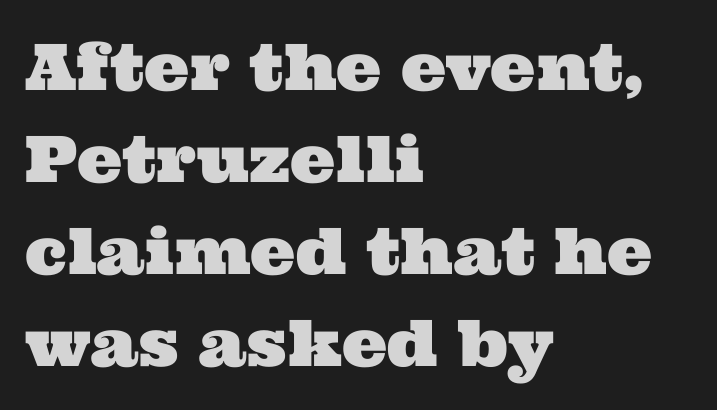
Q: Is the typeface a serif or a sans-serif typeface? A: Serif.
Q: Is the text underlined? A: No.
Q: How is the paragraph aligned? A: Left-aligned.
Q: Is the spacing between letters normal or unusually wide? A: Normal.
Q: Is the spacing between lines tight, normal or loose? A: Normal.
Q: Width (condensed, normal, or wide)? A: Wide.
Q: Stroke contrast? A: Medium.
Q: x-height? A: Medium.
Q: Monospaced? A: No.
